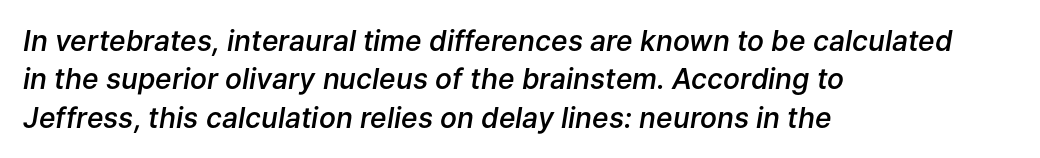
Q: Is the text bold? A: Semi-bold.
Q: Is the text italic (slanted)? A: Yes, it leans right by about 9 degrees.
Q: Is the text underlined? A: No.
Q: How is the paragraph aligned? A: Left-aligned.
Q: Is the spacing between letters normal or unusually wide? A: Normal.
Q: Is the spacing between lines tight, normal or loose? A: Normal.
Q: Width (condensed, normal, or wide)? A: Normal.
Q: Stroke contrast? A: Low.
Q: x-height? A: Medium.
Q: Monospaced? A: No.
